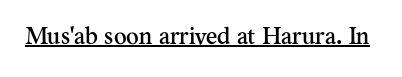
{"italic": "no", "underline": "yes", "letter_spacing": "normal", "letter_spacing_em": 0.0, "glyph_px": 24}
